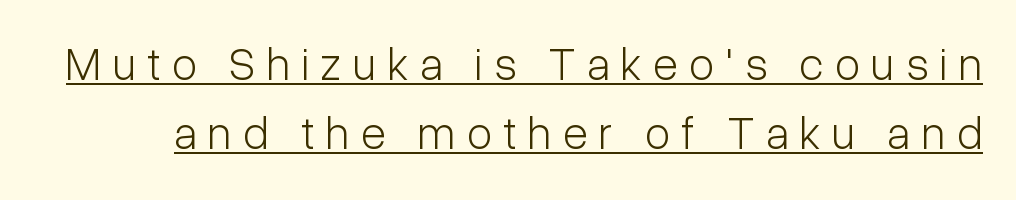
Q: Is the text bold? A: No.
Q: Is the text italic (slanted)? A: No, it is upright.
Q: Is the typeface a serif or a sans-serif typeface? A: Sans-serif.
Q: Is the text underlined? A: Yes.
Q: Is the spacing between letters normal or unusually wide? A: Unusually wide.
Q: Is the spacing between lines tight, normal or loose? A: Normal.
Q: Width (condensed, normal, or wide)? A: Condensed.
Q: Stroke contrast? A: Low.
Q: x-height? A: Medium.
Q: Monospaced? A: No.
